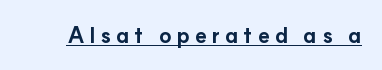
Is the letter spacing exaggerated? Yes — the characters are pushed far apart. Typographic density is high because the face is bold. Underlining? Definitely there. These lines were composed using upright roman letters.
